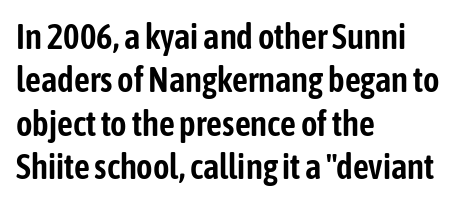
{"serif": "no", "italic": "no", "width": "condensed", "stroke_contrast": "low", "x_height": "medium", "monospaced": "no", "underline": "no", "align": "left", "line_spacing_ratio": 1.24, "letter_spacing": "normal", "letter_spacing_em": 0.0, "glyph_px": 35}
